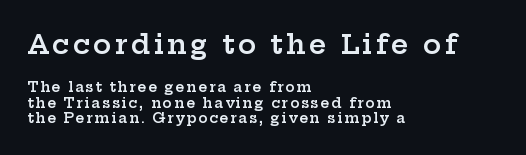
Q: Is the text bold? A: Semi-bold.
Q: Is the text italic (slanted)? A: No, it is upright.
Q: Is the text underlined? A: No.
Q: How is the paragraph aligned? A: Left-aligned.
Q: Is the spacing between lines tight, normal or loose? A: Tight.
Q: Which block of text is set in a larger size, the first (top) or the second (bottom)? A: The first (top) one.
